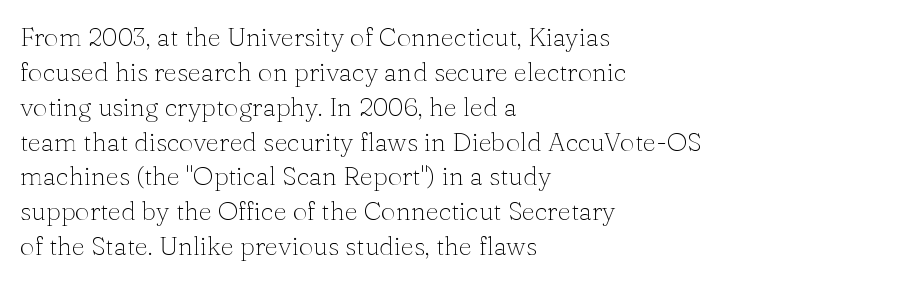
{"italic": "no", "bold": "no", "underline": "no", "align": "left", "line_spacing": "normal", "line_spacing_ratio": 1.34, "letter_spacing": "normal", "letter_spacing_em": 0.0, "glyph_px": 26}
